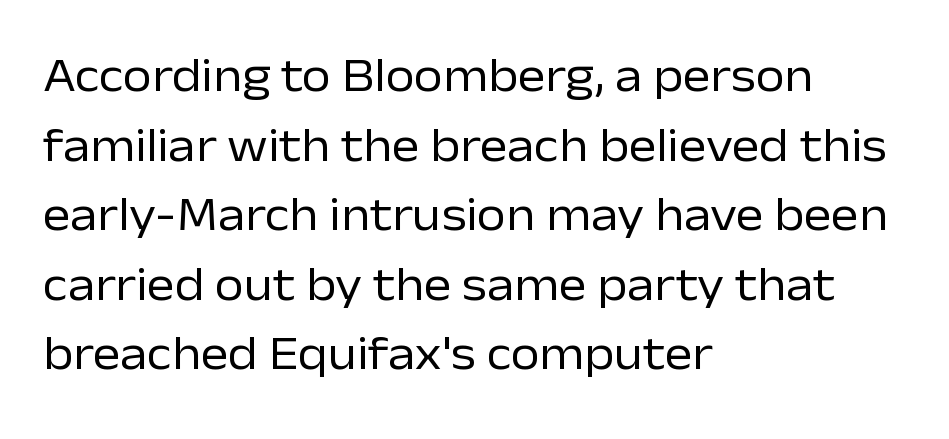
Examine the stroke ends and you'll find no serifs. The gap between lines stays unmarked. The font is comparable to plain body text, perhaps lighter. Varying glyph widths throughout — classic text-font behaviour. Left-aligned paragraph, ragged on the right.
